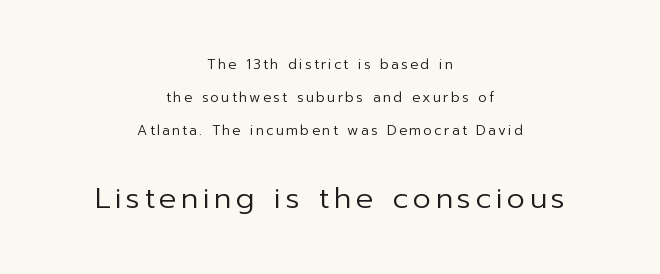
No italicization has been applied; the sample stays upright. Unbolded letterforms with no extra heft. Every row of glyphs is offset so its center matches the block's center. Students, observe: this is what heavily led, spacious text looks like. Nobody drew a line under any word here. If you squint, the bottom block still reads clearly — it's the larger of the two.
